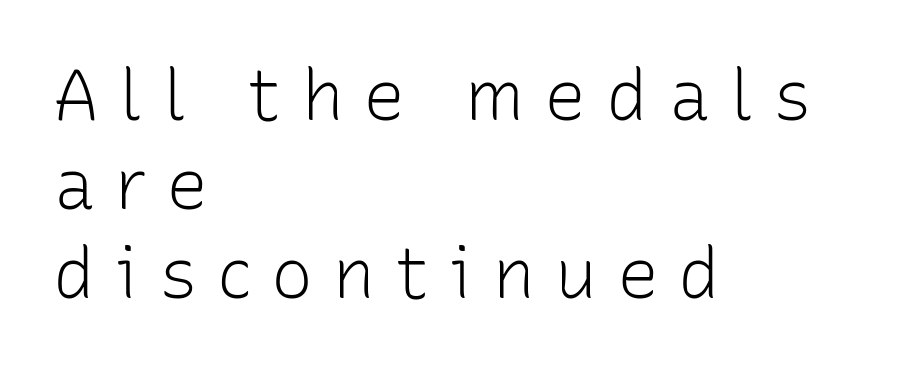
Casual observation: everything's shoved over to the left. These lines are rendered in a variable-pitch font. Does the type have serifs? No, each stem ends abruptly. Italic: no, the glyphs are upright roman.
